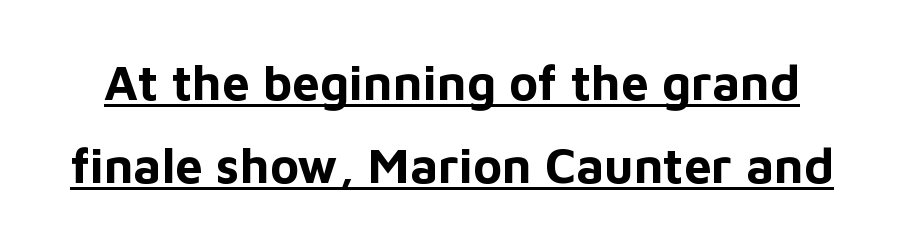
Inter-character spacing is left at the font's built-in metrics. The typography opts for an upright posture over an oblique one. A continuous stroke trails under the words, as in a hyperlink. The passage shown is typed in a proportional face where columns would drift. Are there feet on the stems? There aren't — it's a sans. This sample keeps an unexceptional amount of space between lines.
